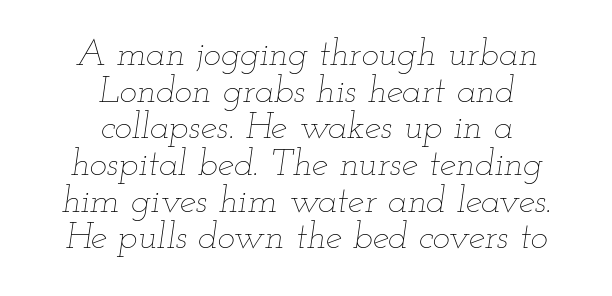
Very little white space separates one row of letters from the next. This sample is center-justified, so both line endings float freely. Looking at the ascenders, they clearly lean. Plain, unruled lines of type. Is this a heavy cut? Hardly; it is regular or lighter.
